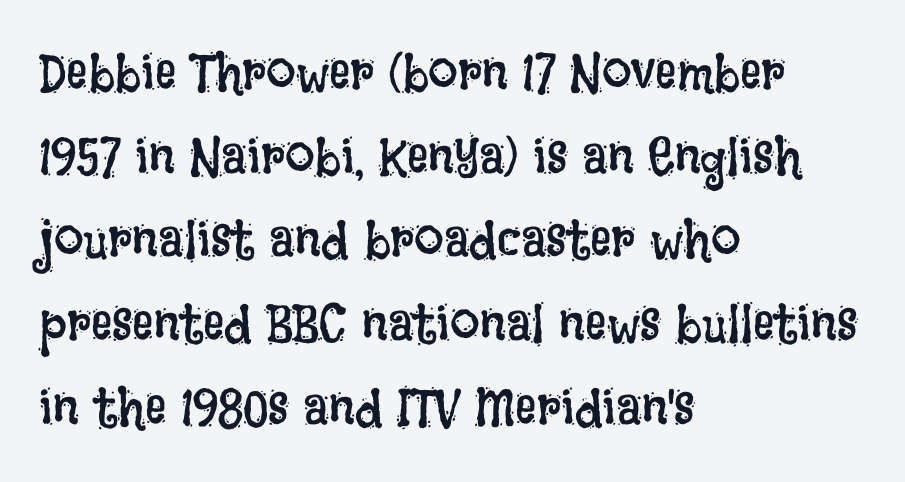
Does the copy run flush right? No — it runs flush left. Compared with a typical body face, this is equally light or lighter still. The space beneath each line is pristine and unruled. Leading matches the norm, producing a regular column. Here the designer chose a conventional face with non-uniform glyph widths.
